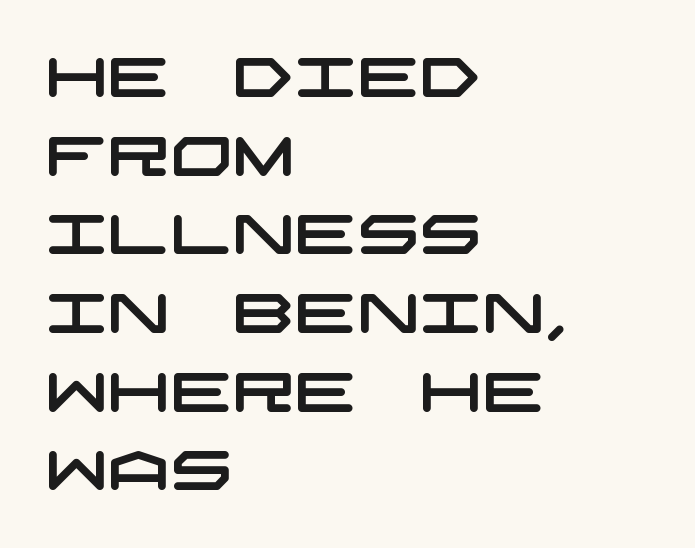
The image shows 55 px wide sans-serif type; set left-aligned, normal line spacing (1.43x), normal letter spacing, not underlined; low stroke contrast and a large x-height.
